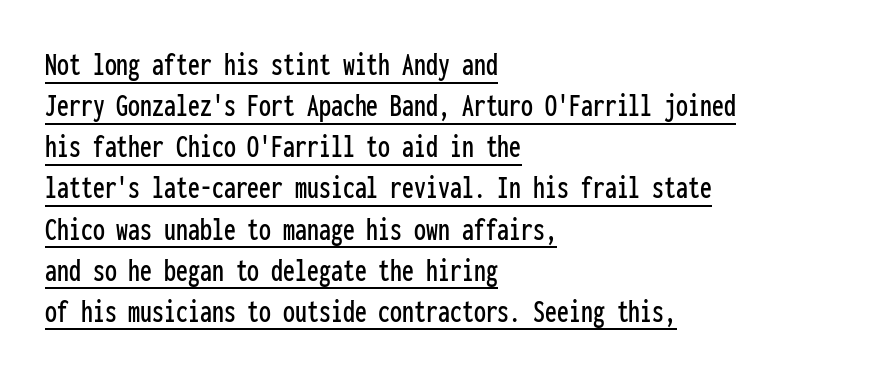
{"serif": "no", "italic": "no", "width": "condensed", "stroke_contrast": "low", "x_height": "medium", "monospaced": "yes", "underline": "yes", "align": "left", "line_spacing_ratio": 1.21, "letter_spacing": "normal", "letter_spacing_em": 0.0, "glyph_px": 34}
